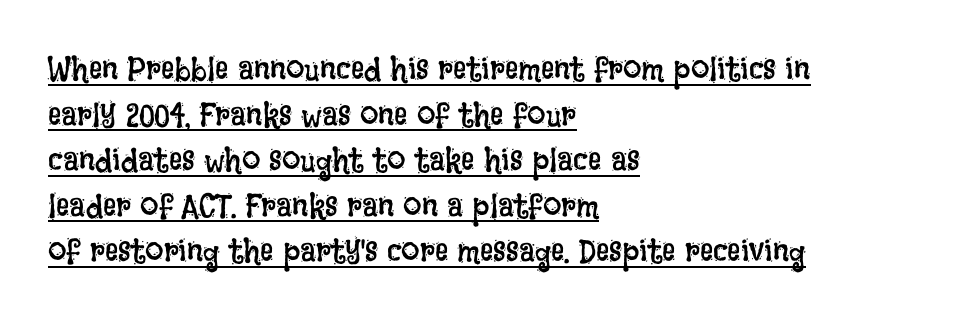
{"italic": "no", "bold": "no", "weight": "regular", "width": "condensed", "stroke_contrast": "low", "x_height": "large", "monospaced": "no", "underline": "yes", "align": "left", "line_spacing": "normal", "line_spacing_ratio": 1.38, "letter_spacing": "normal", "letter_spacing_em": 0.0, "glyph_px": 33}
